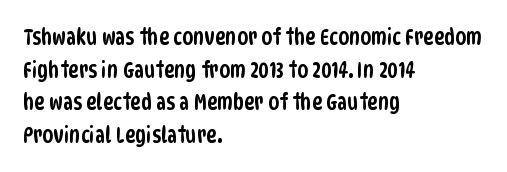
Q: Is the text underlined? A: No.
Q: How is the paragraph aligned? A: Left-aligned.
Q: Is the spacing between letters normal or unusually wide? A: Normal.
Q: Is the spacing between lines tight, normal or loose? A: Normal.
